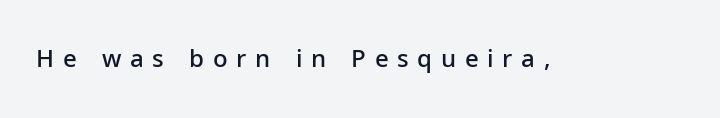
{"italic": "no", "bold": "semi", "underline": "no", "letter_spacing": "wide", "letter_spacing_em": 0.36, "glyph_px": 24}
